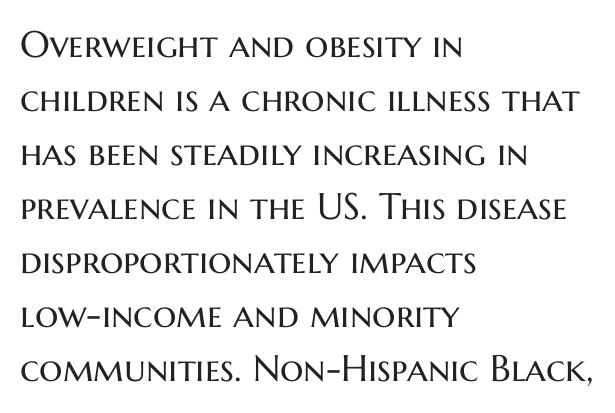
Q: Is the text bold? A: No.
Q: Is the text italic (slanted)? A: No, it is upright.
Q: Is the typeface a serif or a sans-serif typeface? A: Sans-serif.
Q: Is the text underlined? A: No.
Q: How is the paragraph aligned? A: Left-aligned.
Q: Is the spacing between letters normal or unusually wide? A: Normal.
Q: Is the spacing between lines tight, normal or loose? A: Normal.
Q: Width (condensed, normal, or wide)? A: Normal.
Q: Stroke contrast? A: Medium.
Q: x-height? A: Medium.
Q: Monospaced? A: No.
